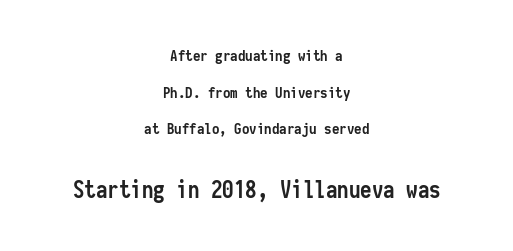
The image shows 23 px bold type, upright; set centered, loose line spacing (2.45x), normal letter spacing, not underlined; the second (bottom) block is 1.53x larger.
